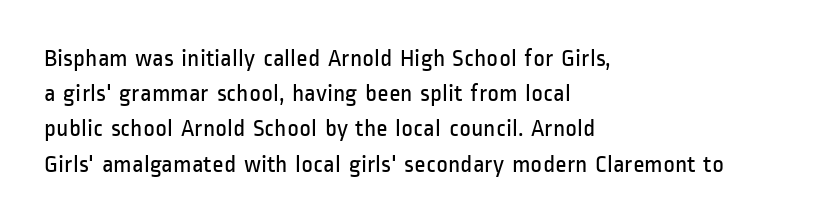
{"italic": "no", "bold": "no", "underline": "no", "align": "left", "line_spacing": "normal", "line_spacing_ratio": 1.41, "letter_spacing": "normal", "letter_spacing_em": 0.0, "glyph_px": 25}
